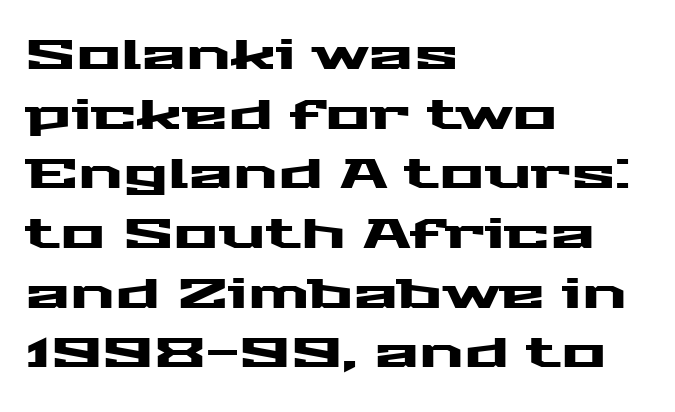
The image shows 42 px wide sans-serif type, upright; set left-aligned, normal line spacing (1.42x), normal letter spacing, not underlined; medium stroke contrast and a medium x-height.
